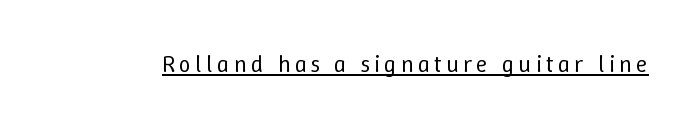
Q: Is the text bold? A: No.
Q: Is the text italic (slanted)? A: No, it is upright.
Q: Is the text underlined? A: Yes.
